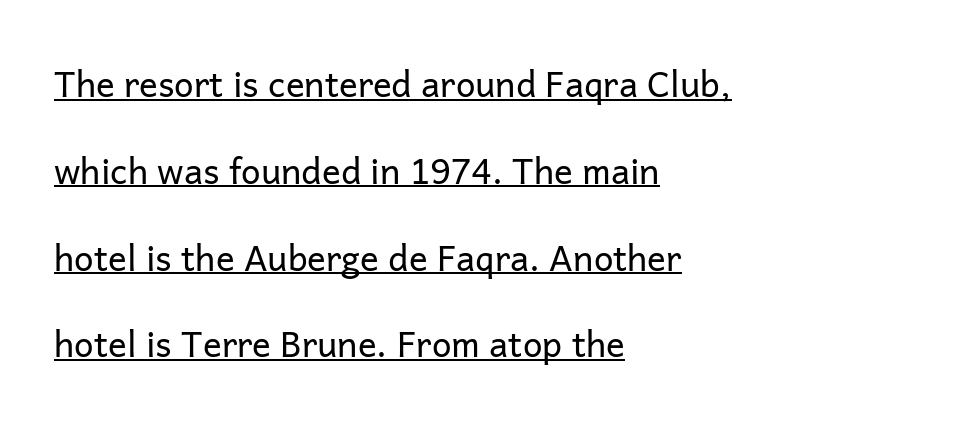
Q: Is the text bold? A: No.
Q: Is the text italic (slanted)? A: No, it is upright.
Q: Is the typeface a serif or a sans-serif typeface? A: Sans-serif.
Q: Is the text underlined? A: Yes.
Q: How is the paragraph aligned? A: Left-aligned.
Q: Is the spacing between letters normal or unusually wide? A: Normal.
Q: Is the spacing between lines tight, normal or loose? A: Loose.
Q: Width (condensed, normal, or wide)? A: Normal.
Q: Stroke contrast? A: Low.
Q: x-height? A: Medium.
Q: Monospaced? A: No.
